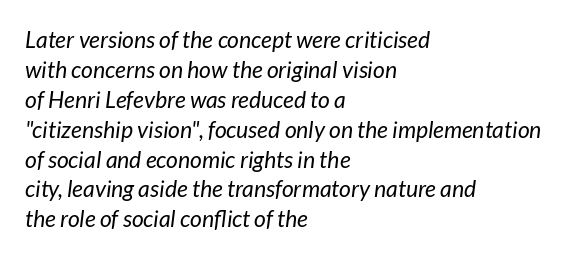
The image shows 23 px text type, italic (leaning right); set left-aligned, normal line spacing (1.3x), normal letter spacing, not underlined.
